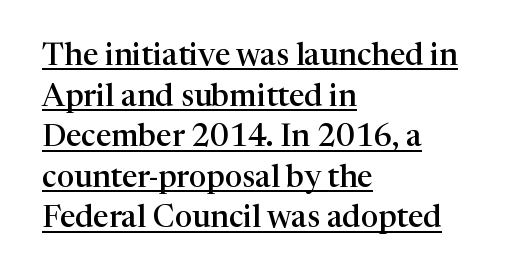
The image shows 31 px semibold serif type, upright; set left-aligned, normal line spacing (1.31x), normal letter spacing, underlined; high stroke contrast and a medium x-height.
